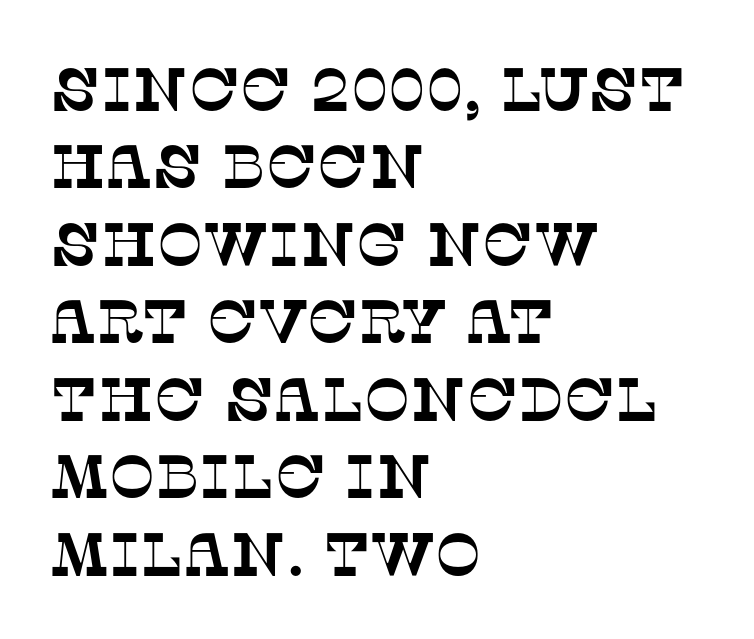
The rendering anchors every line to the left-hand side. In terms of letterspacing, this is plain default setting. Is this a fixed-width face? No — the glyphs have proportional, varying widths. Successive baselines arrive at the customary interval.
